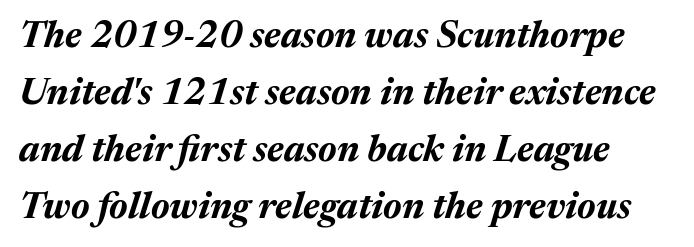
Inter-character spacing is left at the font's built-in metrics. Emphasis-style slanted type is in use. Decoration check: the copy has no underline. These lines carry a lot of weight — the face is fully bold. Think of a printed novel: that variable character pitch is what you see here. Is there much room between lines? A standard amount, neither cramped nor airy.
